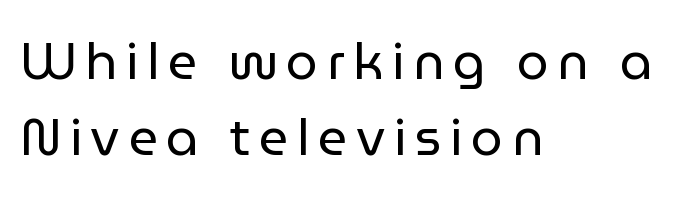
The image shows 51 px regular-weight sans-serif type, upright; set left-aligned, normal line spacing (1.49x), not underlined; low stroke contrast and a medium x-height.
